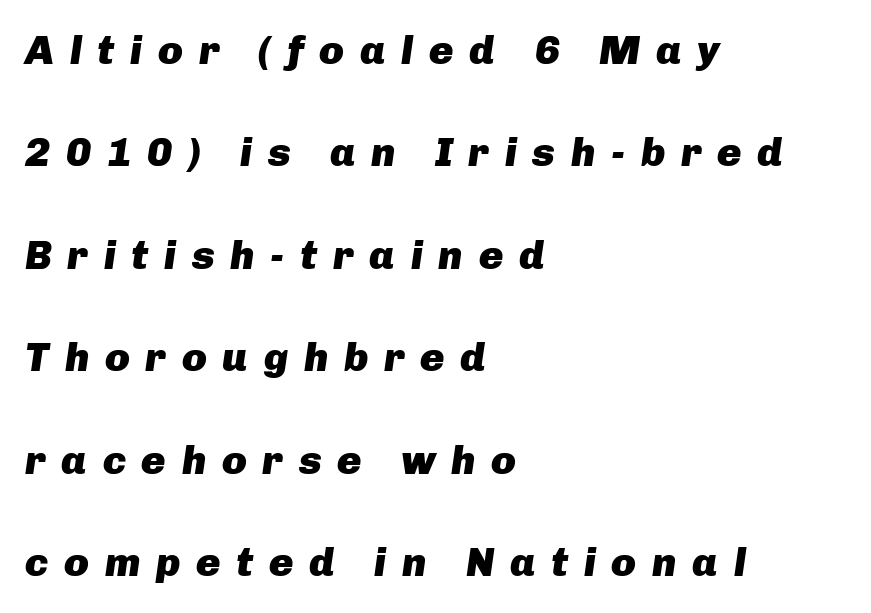
Does the copy run flush right? No — it runs flush left. Weight check: bold — yes, fully. You could fit nearly another row in the gap between these rows. Proportional: the letters do not fall into vertical columns.
